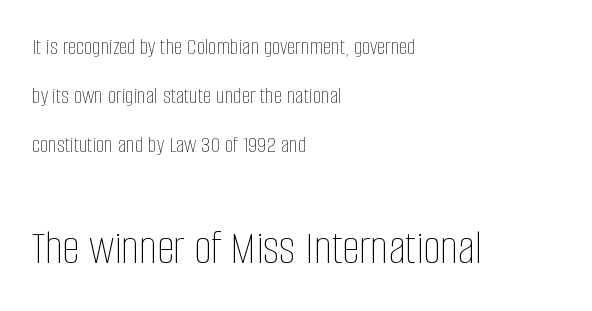
The image shows 49 px thin, condensed type, upright; set left-aligned, loose line spacing (2.04x), normal letter spacing, not underlined; the second (bottom) block is 2.04x larger; low stroke contrast and a large x-height.
